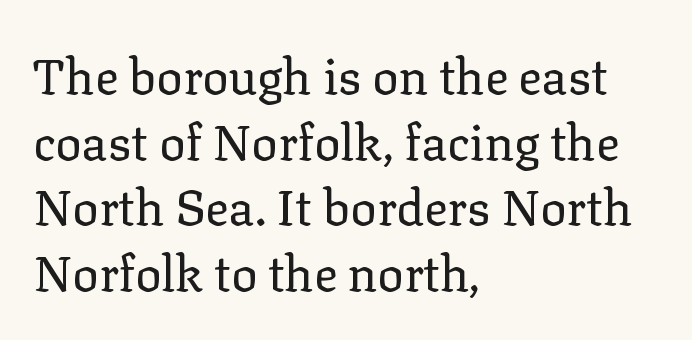
The image shows 49 px regular-weight serif type, upright; set left-aligned, normal line spacing (1.34x), normal letter spacing, not underlined; low stroke contrast and a medium x-height.
